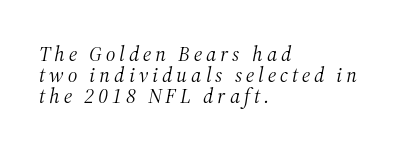
The image shows 21 px text type, italic (leaning right); set left-aligned, tight line spacing (1.0x), not underlined.
